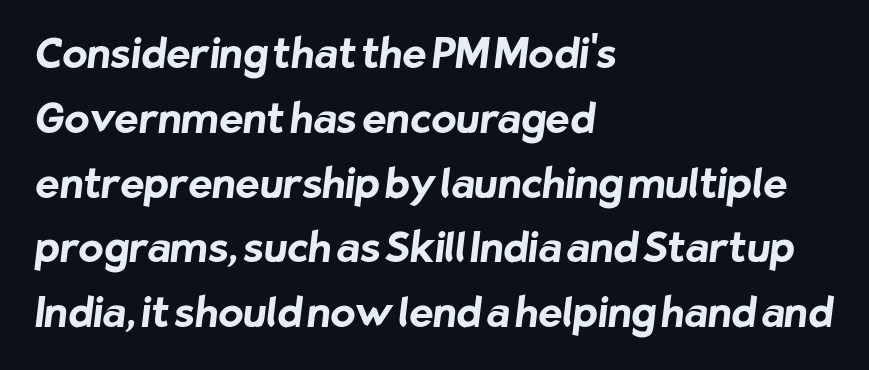
The image shows 41 px bold sans-serif type; set left-aligned, normal line spacing (1.58x), normal letter spacing, not underlined; low stroke contrast and a medium x-height.
